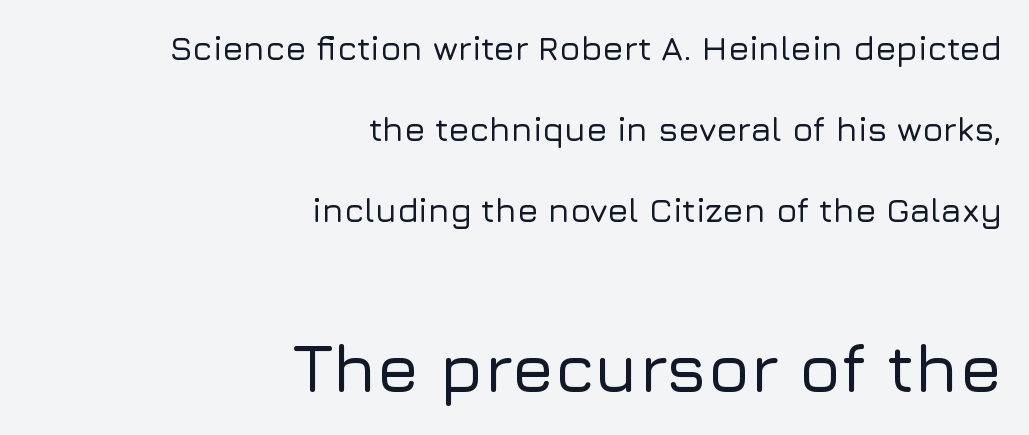
The image shows 69 px sans-serif type, upright; set right-aligned, loose line spacing (2.38x), normal letter spacing, not underlined; the second (bottom) block is 2.03x larger; low stroke contrast and a medium x-height.
